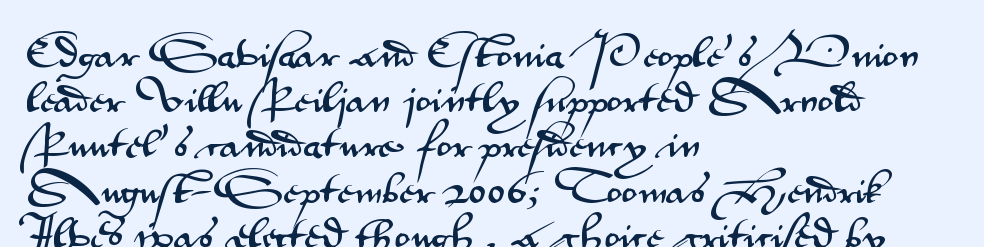
Q: Is the text italic (slanted)? A: Yes.
Q: Is the typeface a serif or a sans-serif typeface? A: Sans-serif.
Q: Is the text underlined? A: No.
Q: How is the paragraph aligned? A: Left-aligned.
Q: Is the spacing between letters normal or unusually wide? A: Normal.
Q: Is the spacing between lines tight, normal or loose? A: Normal.
Q: Width (condensed, normal, or wide)? A: Wide.
Q: Stroke contrast? A: Medium.
Q: x-height? A: Small.
Q: Monospaced? A: No.
